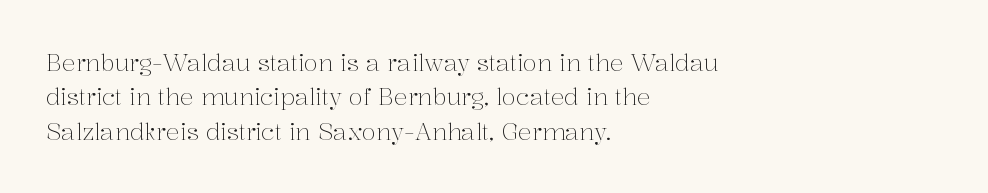
The image shows 23 px text type, upright; set left-aligned, normal line spacing (1.49x), normal letter spacing, not underlined.
